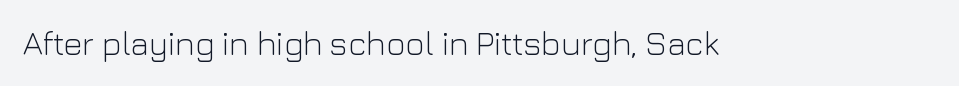
{"serif": "no", "italic": "no", "bold": "no", "weight": "light", "width": "normal", "stroke_contrast": "low", "x_height": "medium", "monospaced": "no", "underline": "no", "letter_spacing": "normal", "letter_spacing_em": 0.0, "glyph_px": 33}
